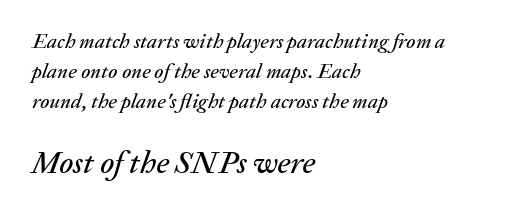
Q: Is the text italic (slanted)? A: Yes, it leans right by about 20 degrees.
Q: Is the text underlined? A: No.
Q: How is the paragraph aligned? A: Left-aligned.
Q: Is the spacing between letters normal or unusually wide? A: Normal.
Q: Is the spacing between lines tight, normal or loose? A: Normal.
Q: Which block of text is set in a larger size, the first (top) or the second (bottom)? A: The second (bottom) one.
Q: Width (condensed, normal, or wide)? A: Normal.
Q: Stroke contrast? A: Medium.
Q: x-height? A: Medium.
Q: Monospaced? A: No.
